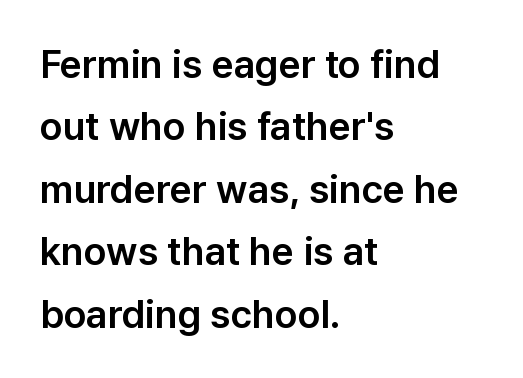
Q: Is the text italic (slanted)? A: No, it is upright.
Q: Is the typeface a serif or a sans-serif typeface? A: Sans-serif.
Q: Is the text underlined? A: No.
Q: How is the paragraph aligned? A: Left-aligned.
Q: Is the spacing between letters normal or unusually wide? A: Normal.
Q: Is the spacing between lines tight, normal or loose? A: Normal.
Q: Width (condensed, normal, or wide)? A: Normal.
Q: Stroke contrast? A: Low.
Q: x-height? A: Medium.
Q: Monospaced? A: No.
